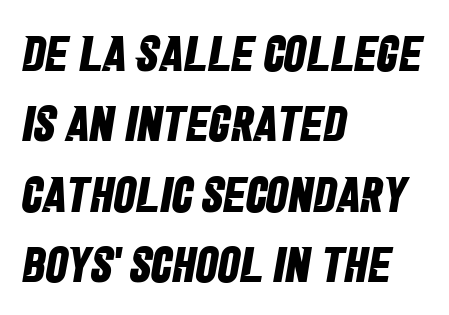
Where is the straight margin? On the left. The face used here is rendered with its standard letterfit. Baseline-to-baseline distance is the conventional proportion of letter height. Lines of text with bare space underneath. Look at the stroke-to-counter ratio: heavy, a bold.
